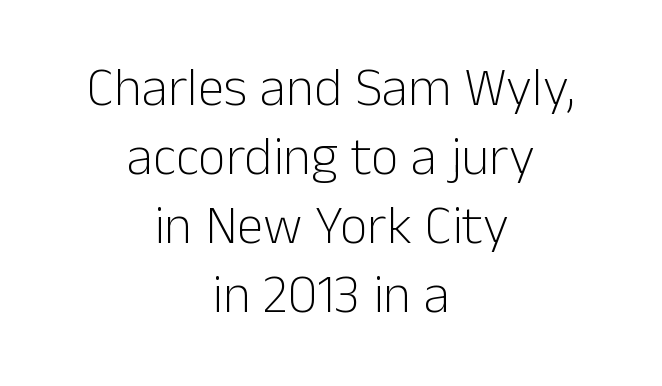
Q: Is the text bold? A: No.
Q: Is the text italic (slanted)? A: No, it is upright.
Q: Is the typeface a serif or a sans-serif typeface? A: Sans-serif.
Q: Is the text underlined? A: No.
Q: How is the paragraph aligned? A: Centered.
Q: Is the spacing between letters normal or unusually wide? A: Normal.
Q: Is the spacing between lines tight, normal or loose? A: Normal.
Q: Width (condensed, normal, or wide)? A: Normal.
Q: Stroke contrast? A: Low.
Q: x-height? A: Medium.
Q: Monospaced? A: No.
